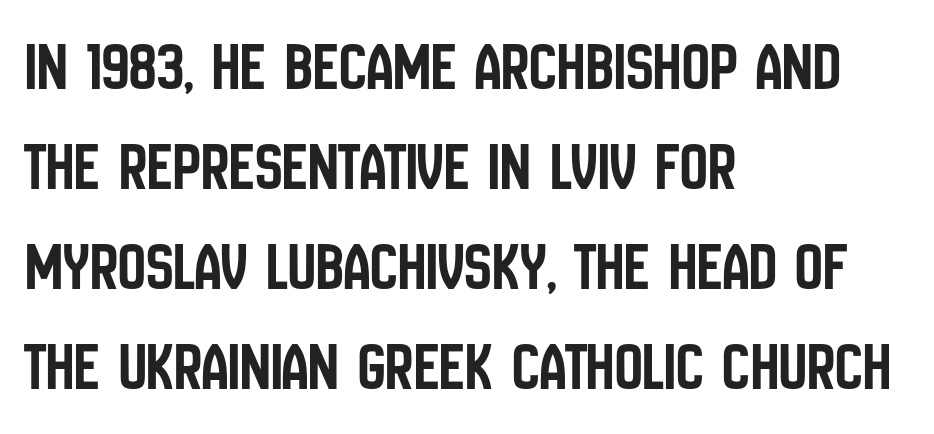
The image shows 69 px condensed sans-serif type, upright; set left-aligned, normal line spacing (1.45x), normal letter spacing, not underlined; low stroke contrast and a large x-height.
